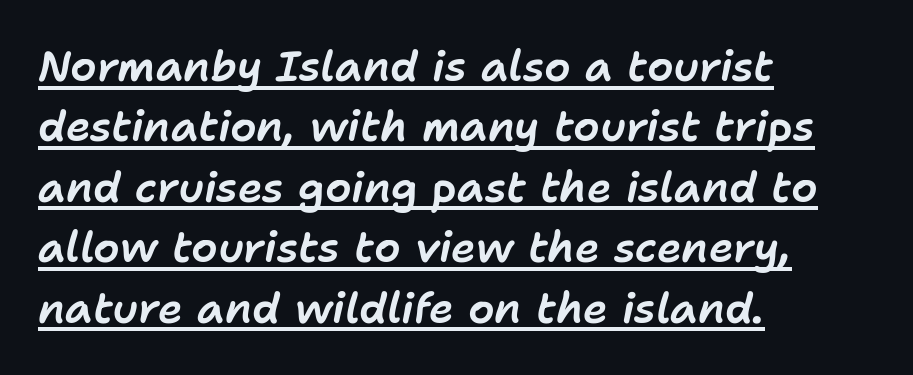
{"italic": "yes", "lean": "right", "slant_degrees": 11, "width": "normal", "stroke_contrast": "low", "x_height": "medium", "monospaced": "no", "underline": "yes", "align": "left", "line_spacing": "normal", "line_spacing_ratio": 1.44, "letter_spacing": "normal", "letter_spacing_em": 0.0, "glyph_px": 42}
